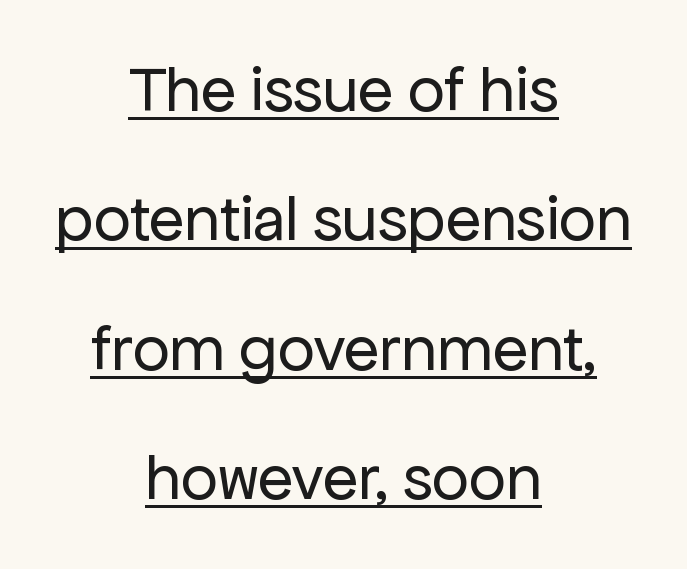
Underlined type. Caption: multi-line text, centered on the measure. The line-height multiplier appears high, well above default. A light-to-regular cut is what we see here. What kind of face is this? One without serifs — a sans. Do the characters align in a grid? No, the font is proportional.
